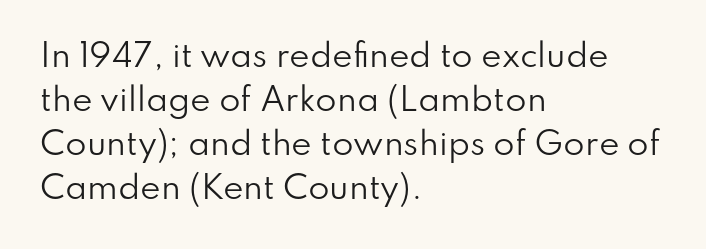
{"serif": "no", "italic": "no", "bold": "no", "weight": "regular", "width": "normal", "stroke_contrast": "low", "x_height": "small", "monospaced": "no", "underline": "no", "align": "left", "line_spacing": "normal", "line_spacing_ratio": 1.42, "letter_spacing": "normal", "letter_spacing_em": 0.0, "glyph_px": 31}
